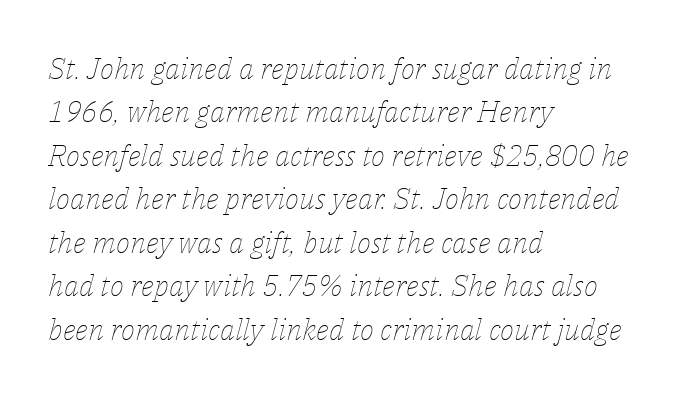
If you measured baseline to baseline, you'd find a middling distance. The passage shown is not bold in any degree. Slant detected: the letters are inclined. Lines of text with bare space underneath. Proportional: the letters do not fall into vertical columns. Short note: letters normally spaced.
